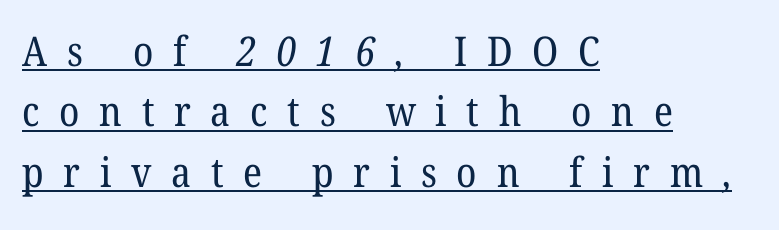
The image shows 41 px regular-weight serif type; set left-aligned, normal line spacing (1.47x), unusually wide letter spacing (+0.48 em), underlined; low stroke contrast and a medium x-height.
